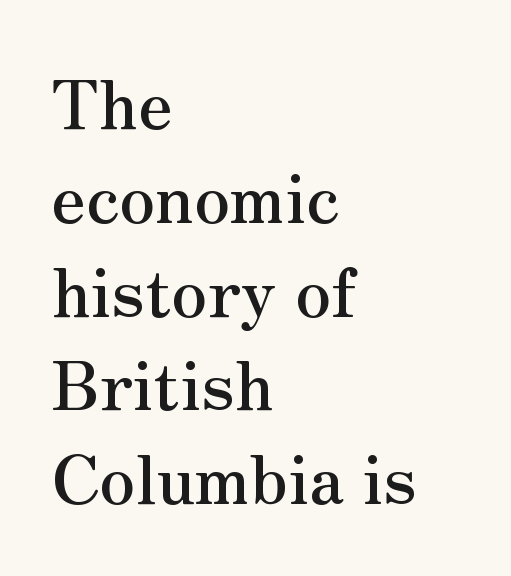
Q: Is the text italic (slanted)? A: No, it is upright.
Q: Is the typeface a serif or a sans-serif typeface? A: Serif.
Q: Is the text underlined? A: No.
Q: How is the paragraph aligned? A: Left-aligned.
Q: Is the spacing between letters normal or unusually wide? A: Normal.
Q: Is the spacing between lines tight, normal or loose? A: Normal.
Q: Width (condensed, normal, or wide)? A: Normal.
Q: Stroke contrast? A: Medium.
Q: x-height? A: Small.
Q: Monospaced? A: No.
